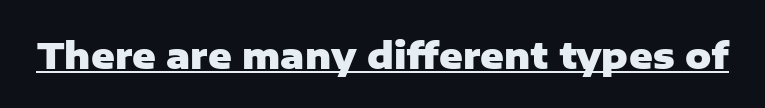
Characters remain perfectly vertical along every line. Stroke terminals: plain, sans-serif. Note the varied advance widths — an 'i' is clearly narrower than an 'm'. Looks like someone drew a line under every word here. Strokes here are thick enough to call this a true bold.
